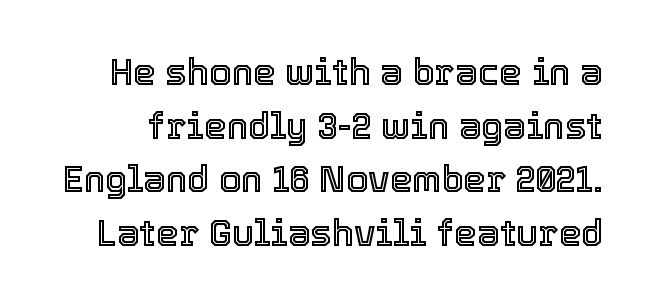
Rendered with straight, roman letterforms. How would I describe the line gaps? Plain and ordinary. Spacing verdict: proportional, widths tailored to each character. Honestly, the letter spacing is just normal — you wouldn't notice it.
